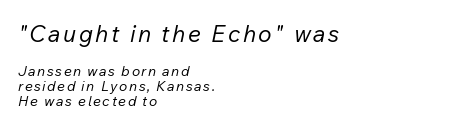
{"italic": "yes", "lean": "right", "slant_degrees": 12, "bold": "no", "underline": "no", "align": "left", "line_spacing": "tight", "line_spacing_ratio": 1.08, "larger_block": "first", "size_ratio": 1.64, "glyph_px": 23}
